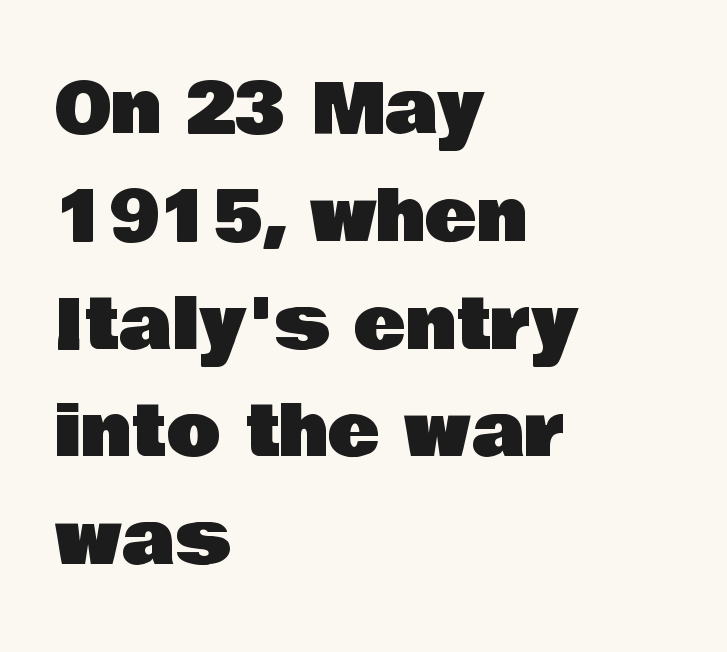
The lines sit at an ordinary, default distance from one another. The space directly below the letters is spotless. Compared with a centered layout, this one pins lines to the left instead. Designer's note — italics off, roman on. Compared with typical body copy, the letter spacing here is the same. Varying glyph widths throughout — classic text-font behaviour.
